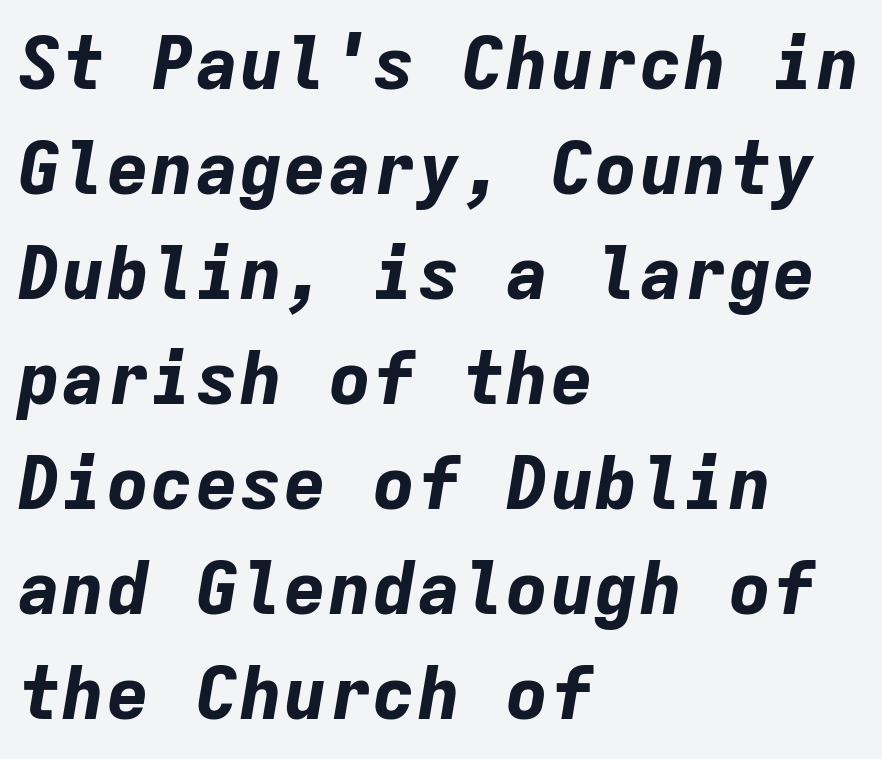
{"italic": "yes", "lean": "right", "slant_degrees": 9, "bold": "yes", "weight": "bold", "width": "normal", "stroke_contrast": "low", "x_height": "medium", "monospaced": "yes", "underline": "no", "align": "left", "line_spacing": "normal", "line_spacing_ratio": 1.42, "letter_spacing": "normal", "letter_spacing_em": 0.0, "glyph_px": 74}
